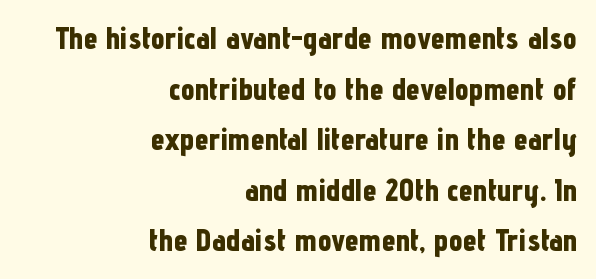
The image shows 31 px bold, condensed sans-serif type, upright; set right-aligned, normal line spacing (1.63x), normal letter spacing, not underlined; low stroke contrast and a medium x-height.
